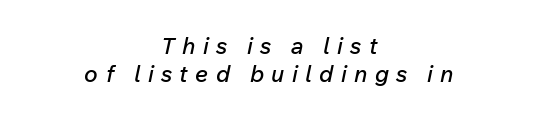
Q: Is the text italic (slanted)? A: Yes, it leans right by about 12 degrees.
Q: Is the text underlined? A: No.
Q: How is the paragraph aligned? A: Centered.
Q: Is the spacing between letters normal or unusually wide? A: Unusually wide.
